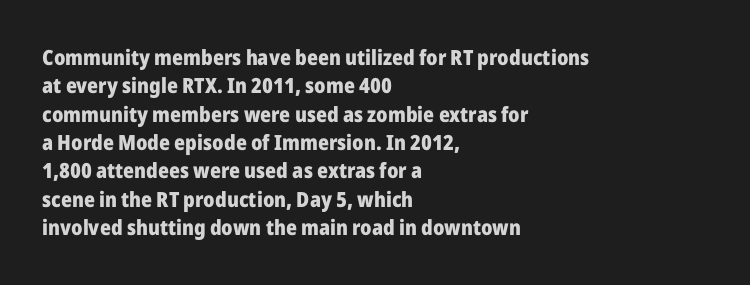
The image shows 21 px bold type, upright; set left-aligned, normal line spacing (1.35x), normal letter spacing, not underlined.
